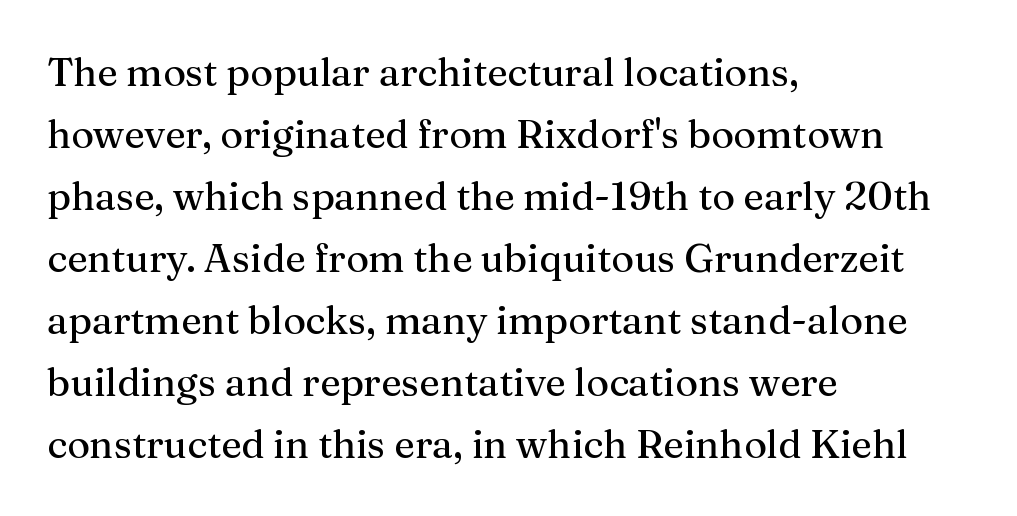
The letters sit at their default tracking, neither squeezed nor spread. The rendering anchors every line to the left-hand side. When letters stand straight like this, we call the style roman or upright. Reading down the column, the eye jumps a familiar distance to each next line. Varying glyph widths throughout — classic text-font behaviour. Check the space under the baseline: it is left empty.
